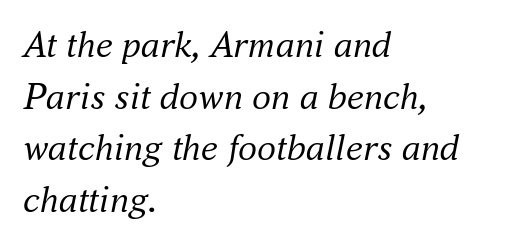
The typesetting does not lean heavy: it is not bold. Quick note: italic. Small tapered or slab feet sit at the stroke ends, so this counts as serif. Letters rest on an invisible, unmarked baseline. Varying glyph widths throughout — classic text-font behaviour. Which margin do the lines hug? The left one — the right edge is uneven.
